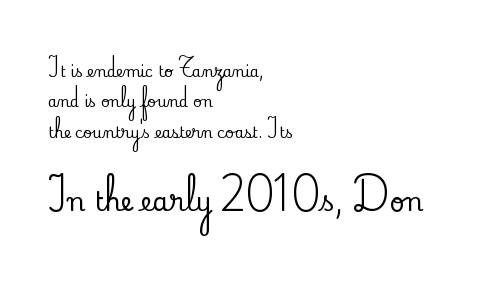
The image shows 26 px text type, upright; set left-aligned, loose line spacing (2.03x), normal letter spacing, not underlined; the second (bottom) block is 1.73x larger.
